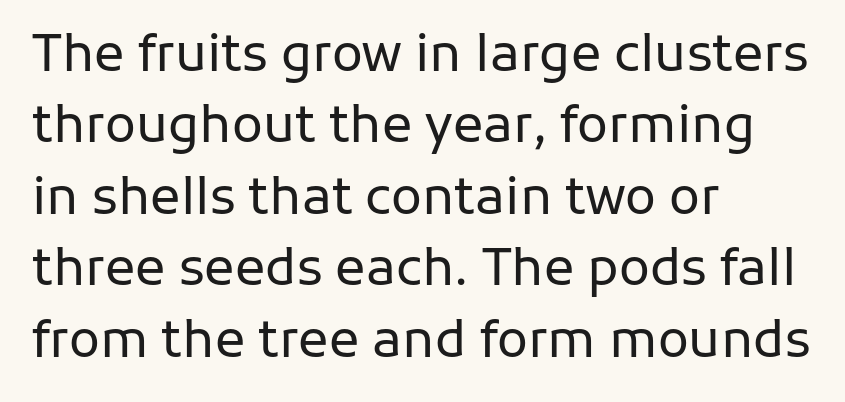
{"serif": "no", "italic": "no", "bold": "no", "weight": "regular", "width": "normal", "stroke_contrast": "low", "x_height": "medium", "monospaced": "no", "underline": "no", "align": "left", "line_spacing": "normal", "line_spacing_ratio": 1.4, "letter_spacing": "normal", "letter_spacing_em": 0.0, "glyph_px": 51}
